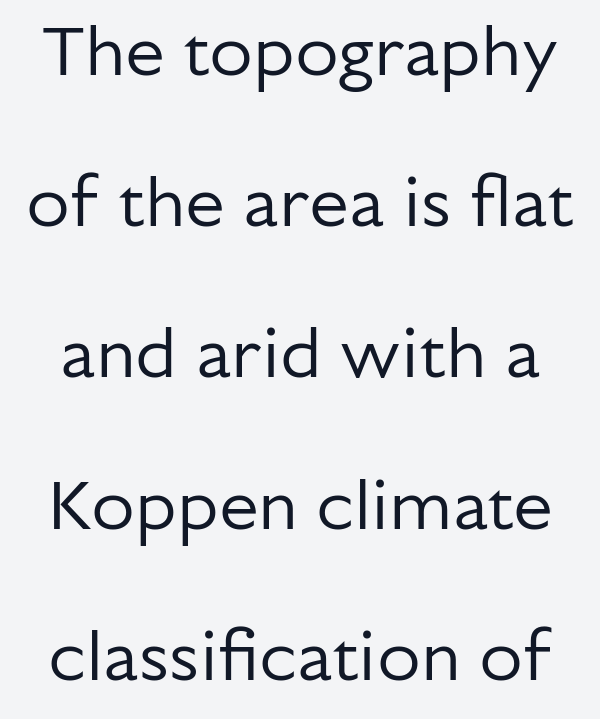
Loosely led — the rows are spread out. Each letter's strokes conclude bluntly, with no projecting serifs. Character widths vary here, with narrow letters taking less room than wide ones. Upright lettering throughout. No extra tracking has been applied to these lines. Check under the words: just untouched page.
